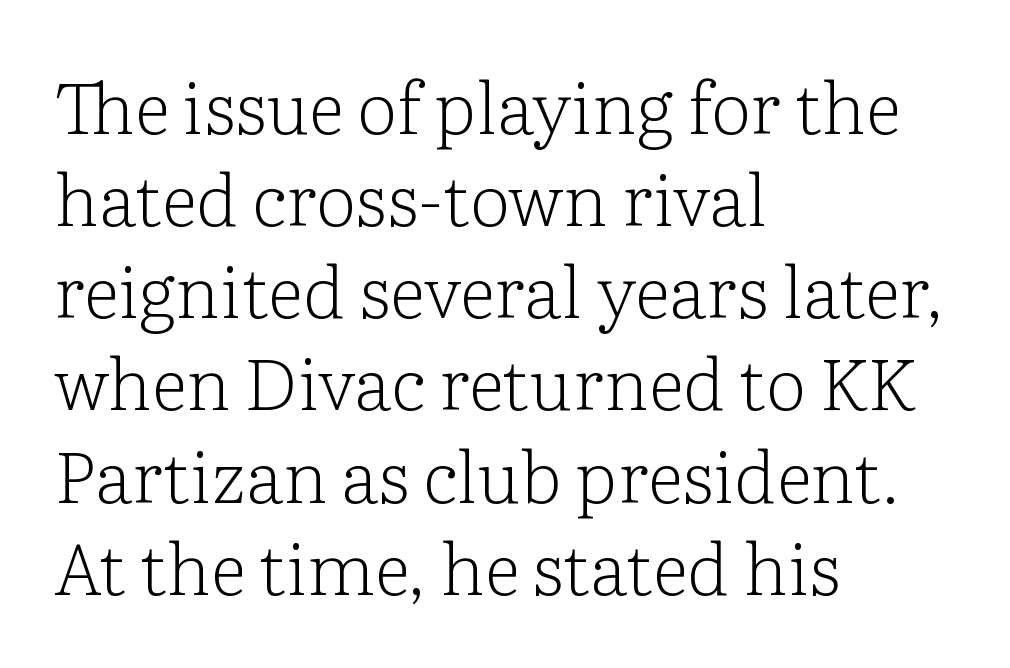
Ascenders rise straight up at ninety degrees. Anything drawn beneath the words? Only blank space. Serifs: yes, visible at the terminals of the letterforms. The rows are spaced the way most documents space them. The lines are quadded left. A typesetter would call this proportional, since set widths differ per character.
